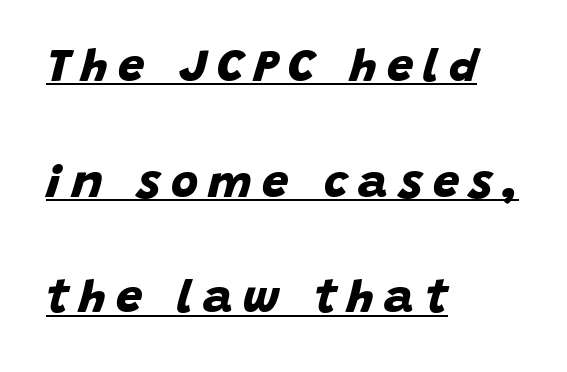
A great deal of white space separates one row of letters from the next. Heft: maximum for text — a bold. Unlike a traditional serif, this face leaves its strokes unadorned. Left-aligned paragraph, ragged on the right.
